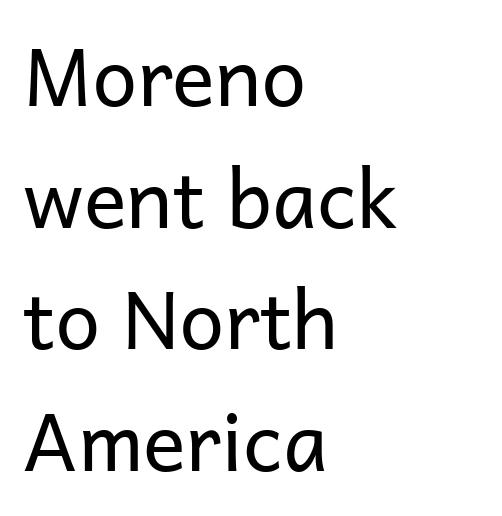
Q: Is the text bold? A: No.
Q: Is the text italic (slanted)? A: No, it is upright.
Q: Is the typeface a serif or a sans-serif typeface? A: Sans-serif.
Q: Is the text underlined? A: No.
Q: How is the paragraph aligned? A: Left-aligned.
Q: Is the spacing between letters normal or unusually wide? A: Normal.
Q: Is the spacing between lines tight, normal or loose? A: Normal.
Q: Width (condensed, normal, or wide)? A: Normal.
Q: Stroke contrast? A: Low.
Q: x-height? A: Medium.
Q: Monospaced? A: No.
